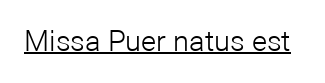
The image shows 29 px light sans-serif type, upright; set normal letter spacing, underlined; low stroke contrast and a medium x-height.
